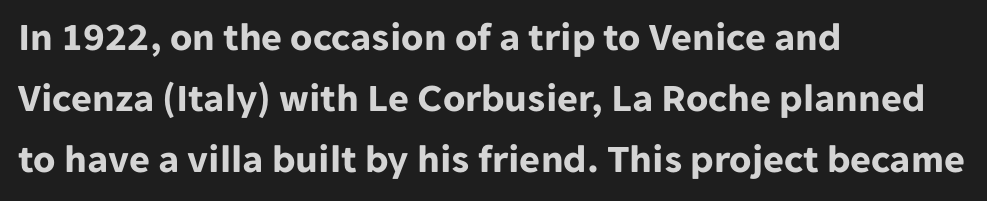
Q: Is the text bold? A: Yes.
Q: Is the text italic (slanted)? A: No, it is upright.
Q: Is the typeface a serif or a sans-serif typeface? A: Sans-serif.
Q: Is the text underlined? A: No.
Q: How is the paragraph aligned? A: Left-aligned.
Q: Is the spacing between letters normal or unusually wide? A: Normal.
Q: Is the spacing between lines tight, normal or loose? A: Normal.
Q: Width (condensed, normal, or wide)? A: Normal.
Q: Stroke contrast? A: Low.
Q: x-height? A: Medium.
Q: Monospaced? A: No.
